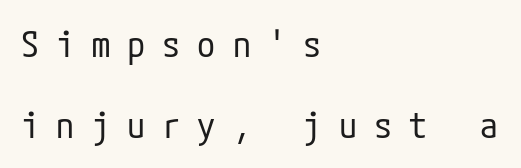
The image shows 36 px regular-weight, condensed sans-serif type, upright; set left-aligned, loose line spacing (2.24x), unusually wide letter spacing (+0.48 em), not underlined; low stroke contrast and a medium x-height.
